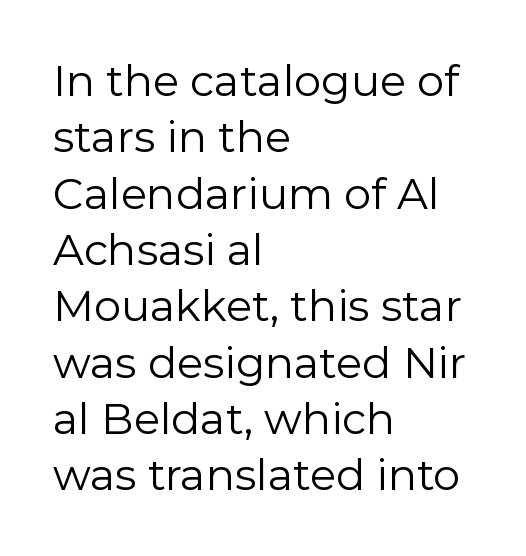
The image shows 43 px regular-weight sans-serif type, upright; set left-aligned, normal line spacing (1.31x), normal letter spacing, not underlined; low stroke contrast and a medium x-height.
